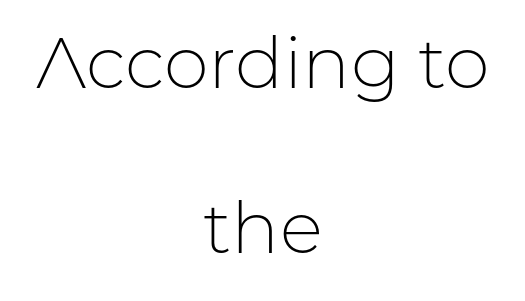
Q: Is the text bold? A: No.
Q: Is the text italic (slanted)? A: No, it is upright.
Q: Is the typeface a serif or a sans-serif typeface? A: Sans-serif.
Q: Is the text underlined? A: No.
Q: How is the paragraph aligned? A: Centered.
Q: Is the spacing between letters normal or unusually wide? A: Normal.
Q: Is the spacing between lines tight, normal or loose? A: Loose.
Q: Width (condensed, normal, or wide)? A: Normal.
Q: Stroke contrast? A: Low.
Q: x-height? A: Medium.
Q: Monospaced? A: No.
